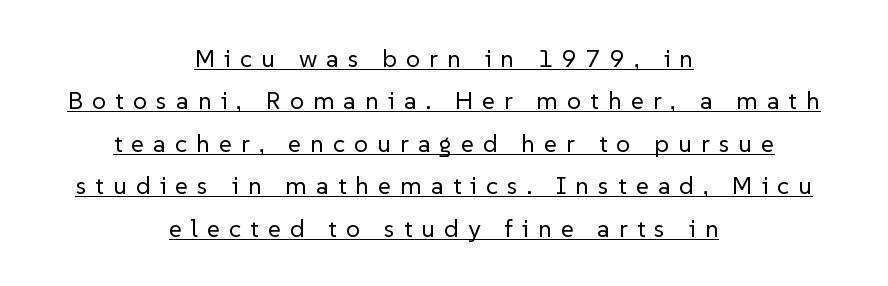
{"italic": "no", "bold": "no", "underline": "yes", "align": "center", "line_spacing": "normal", "line_spacing_ratio": 1.7, "letter_spacing": "wide", "letter_spacing_em": 0.36, "glyph_px": 25}
